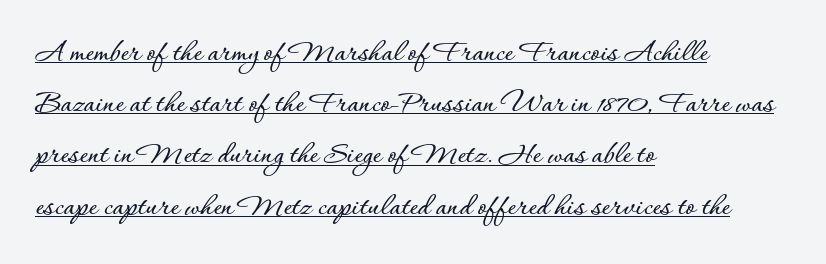
{"width": "normal", "stroke_contrast": "low", "x_height": "small", "monospaced": "no", "underline": "yes", "align": "left", "line_spacing": "normal", "line_spacing_ratio": 1.6, "letter_spacing": "normal", "letter_spacing_em": 0.0, "glyph_px": 32}
